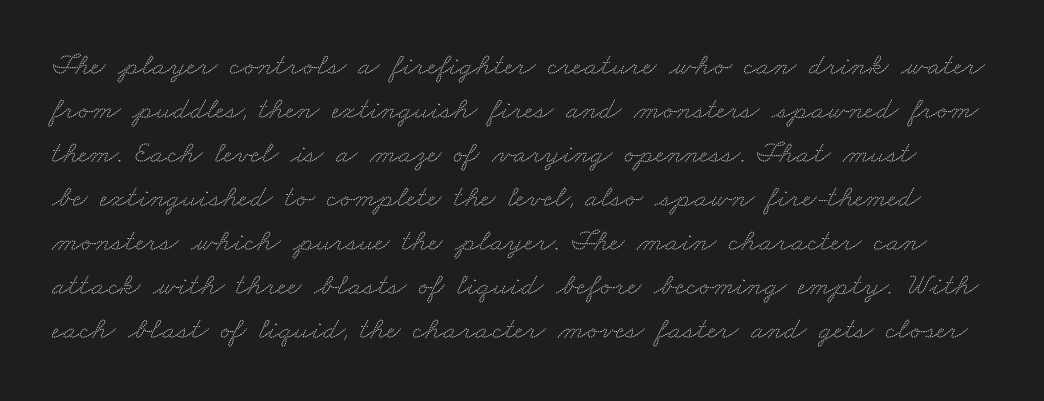
Q: Is the typeface a serif or a sans-serif typeface? A: Serif.
Q: Is the text underlined? A: No.
Q: Is the spacing between letters normal or unusually wide? A: Normal.
Q: Is the spacing between lines tight, normal or loose? A: Normal.
Q: Width (condensed, normal, or wide)? A: Wide.
Q: Stroke contrast? A: Medium.
Q: x-height? A: Small.
Q: Monospaced? A: No.
